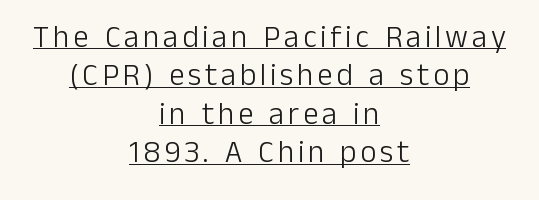
Q: Is the text bold? A: No.
Q: Is the text italic (slanted)? A: No, it is upright.
Q: Is the typeface a serif or a sans-serif typeface? A: Sans-serif.
Q: Is the text underlined? A: Yes.
Q: How is the paragraph aligned? A: Centered.
Q: Width (condensed, normal, or wide)? A: Normal.
Q: Stroke contrast? A: Low.
Q: x-height? A: Medium.
Q: Monospaced? A: No.
